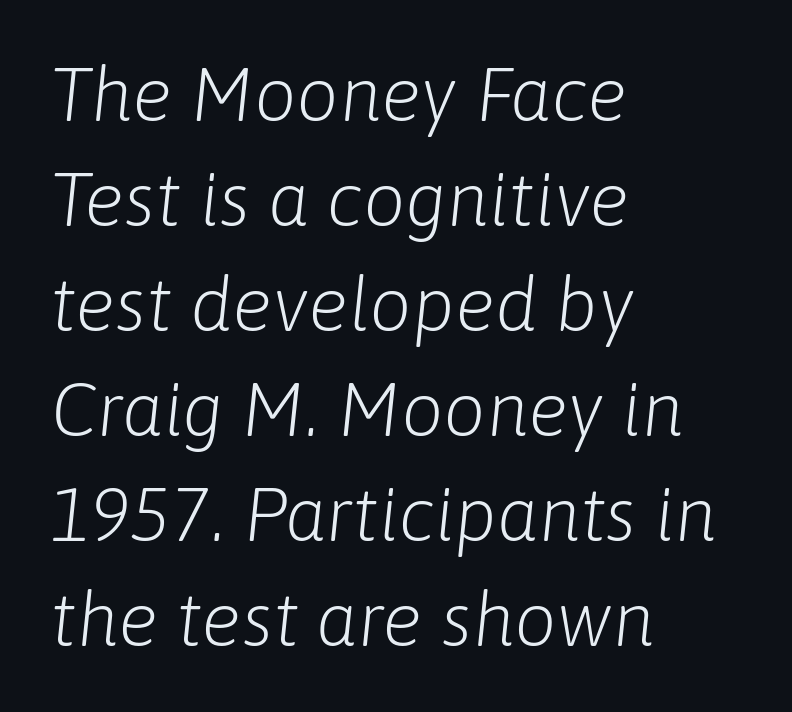
{"italic": "yes", "lean": "right", "slant_degrees": 6, "bold": "no", "weight": "light", "width": "normal", "stroke_contrast": "low", "x_height": "medium", "monospaced": "no", "underline": "no", "align": "left", "line_spacing": "normal", "line_spacing_ratio": 1.4, "letter_spacing": "normal", "letter_spacing_em": 0.0, "glyph_px": 75}
